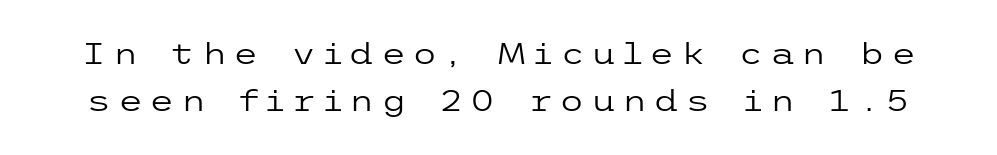
{"serif": "no", "italic": "no", "bold": "no", "weight": "regular", "width": "wide", "stroke_contrast": "low", "x_height": "medium", "underline": "no", "line_spacing": "normal", "line_spacing_ratio": 1.62, "letter_spacing": "wide", "letter_spacing_em": 0.21, "glyph_px": 29}
